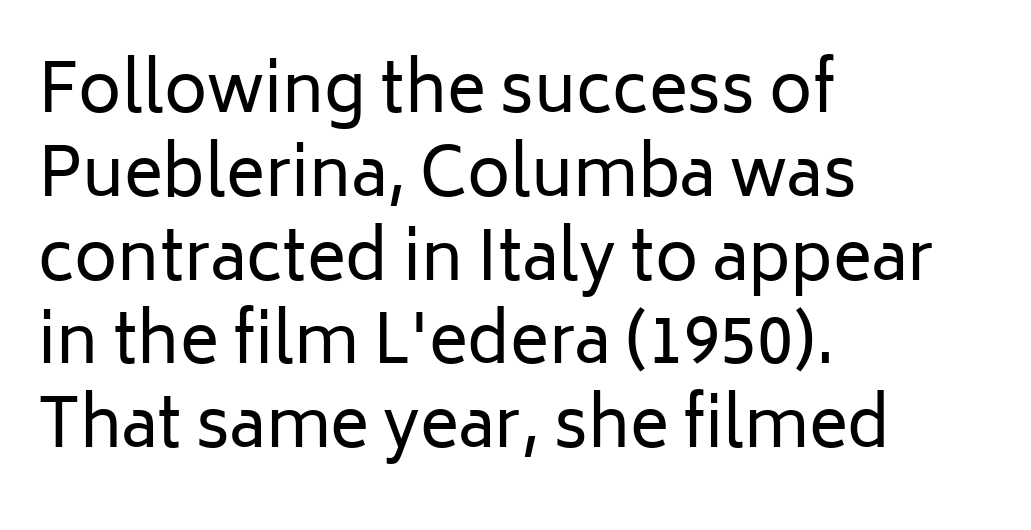
{"serif": "no", "italic": "no", "bold": "no", "weight": "regular", "width": "normal", "stroke_contrast": "low", "x_height": "medium", "monospaced": "no", "underline": "no", "align": "left", "line_spacing": "normal", "line_spacing_ratio": 1.27, "letter_spacing": "normal", "letter_spacing_em": 0.0, "glyph_px": 66}
